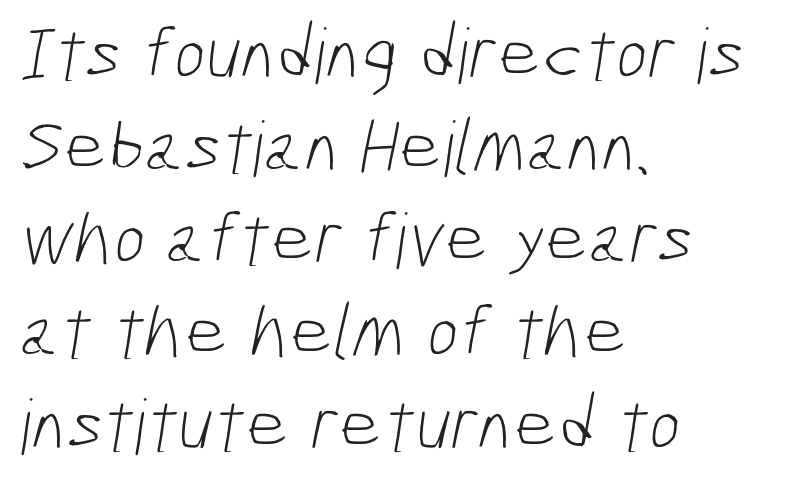
Q: Is the text bold? A: No.
Q: Is the typeface a serif or a sans-serif typeface? A: Sans-serif.
Q: Is the text underlined? A: No.
Q: How is the paragraph aligned? A: Left-aligned.
Q: Is the spacing between letters normal or unusually wide? A: Normal.
Q: Width (condensed, normal, or wide)? A: Condensed.
Q: Stroke contrast? A: Low.
Q: x-height? A: Medium.
Q: Monospaced? A: No.
